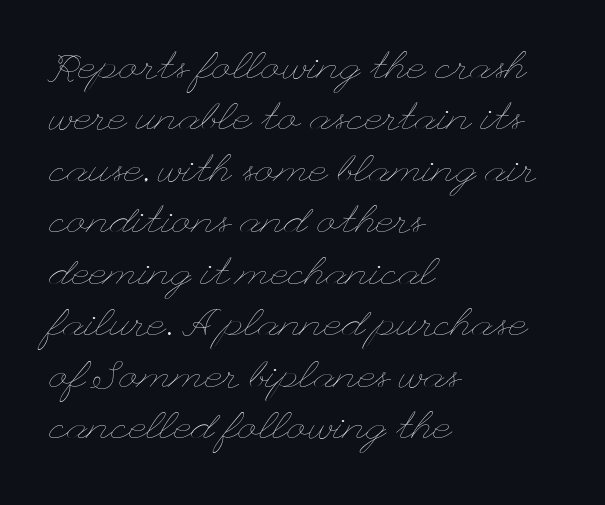
The block of text has a typical density, with ordinary space between rows. Typeset ragged right — the left edge is the straight one. The glyphs are unaccompanied by any horizontal stroke below them. This reads as an unemphasized weight, regular at the heaviest.
